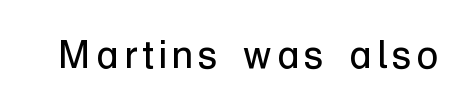
{"serif": "no", "italic": "no", "bold": "no", "weight": "regular", "width": "normal", "stroke_contrast": "low", "x_height": "medium", "monospaced": "no", "underline": "no", "glyph_px": 39}
